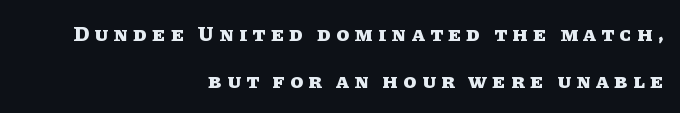
Q: Is the text bold? A: Yes.
Q: Is the text italic (slanted)? A: No, it is upright.
Q: Is the text underlined? A: No.
Q: How is the paragraph aligned? A: Right-aligned.
Q: Is the spacing between letters normal or unusually wide? A: Unusually wide.
Q: Is the spacing between lines tight, normal or loose? A: Loose.
